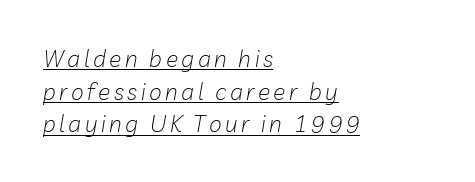
{"italic": "yes", "lean": "right", "slant_degrees": 10, "bold": "no", "underline": "yes", "align": "left", "line_spacing": "normal", "line_spacing_ratio": 1.42, "glyph_px": 23}
